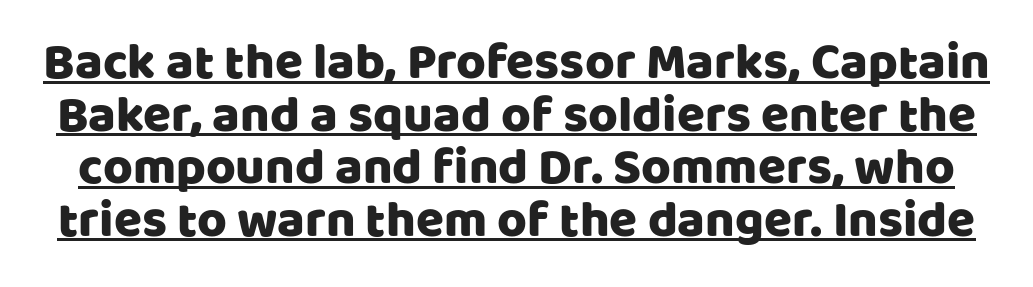
Upright lettering throughout. Short note: letters normally spaced. Observe the absence of serifs on each vertical stroke in this sample. Notice how descenders almost collide with the ascenders below — that's tight leading. The rendered words wear a rule along their underside.
